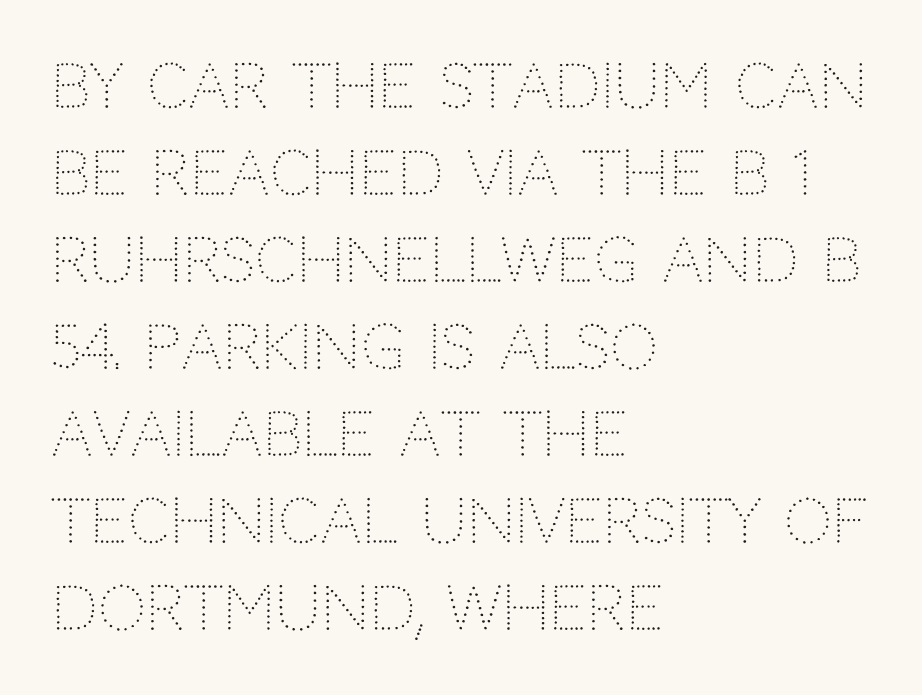
Q: Is the text bold? A: No.
Q: Is the text italic (slanted)? A: No, it is upright.
Q: Is the typeface a serif or a sans-serif typeface? A: Sans-serif.
Q: Is the text underlined? A: No.
Q: How is the paragraph aligned? A: Left-aligned.
Q: Is the spacing between letters normal or unusually wide? A: Normal.
Q: Is the spacing between lines tight, normal or loose? A: Normal.
Q: Width (condensed, normal, or wide)? A: Normal.
Q: Stroke contrast? A: Low.
Q: x-height? A: Large.
Q: Monospaced? A: No.
